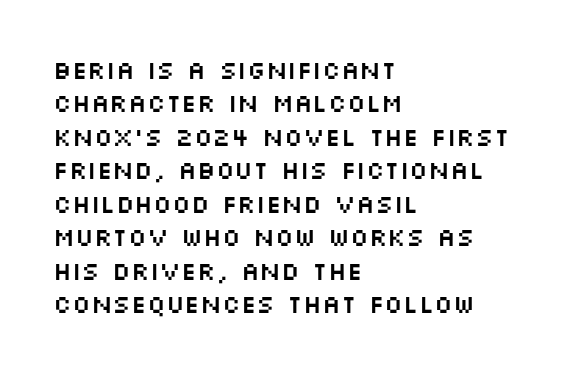
{"italic": "no", "underline": "no", "align": "left", "line_spacing": "normal", "line_spacing_ratio": 1.34, "letter_spacing": "normal", "letter_spacing_em": 0.0, "glyph_px": 25}
